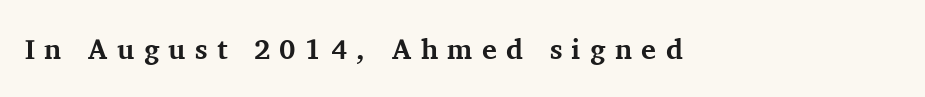
The image shows 28 px bold serif type, upright; set unusually wide letter spacing (+0.33 em), not underlined; medium stroke contrast and a medium x-height.
